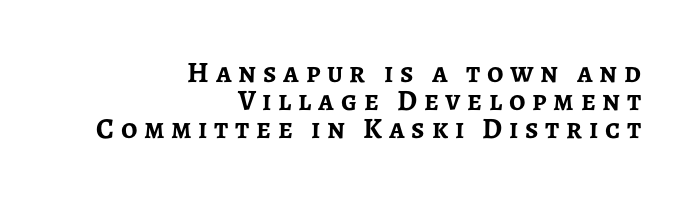
Is the letter spacing exaggerated? Yes — the characters are pushed far apart. Does the type have serifs? No, each stem ends abruptly. Posture: straight, roman, zero tilt. The space between consecutive lines is stingy. Type without underlining. In CSS terms this would be text-align: right.
